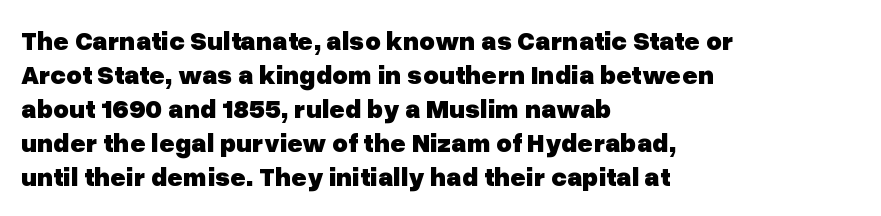
The image shows 27 px bold type, upright; set left-aligned, normal line spacing (1.26x), normal letter spacing, not underlined.
